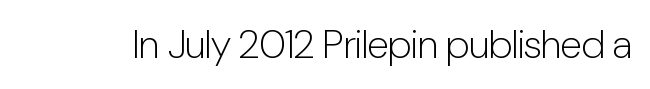
The letters stand straight up with perfectly vertical stems. The text was rendered using a sans face with plain stroke endings. Glance below the letters and you will spot only blank space. A light-to-regular cut is what we see here.
